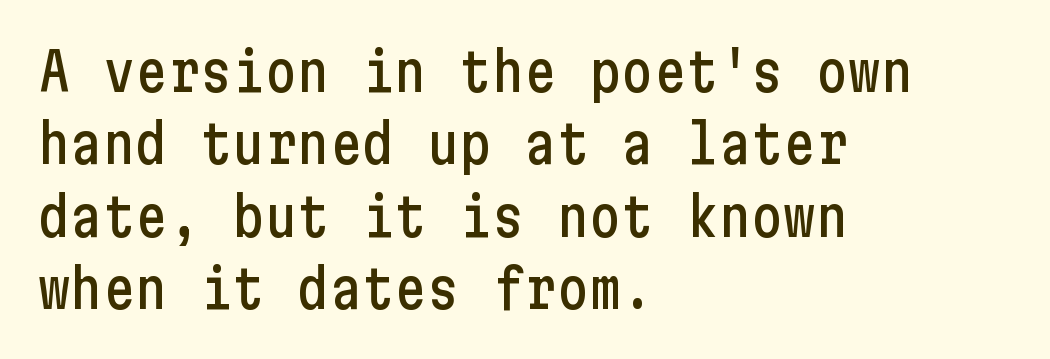
{"serif": "no", "italic": "no", "width": "condensed", "stroke_contrast": "low", "x_height": "medium", "underline": "no", "align": "left", "line_spacing": "normal", "line_spacing_ratio": 1.34, "letter_spacing": "normal", "letter_spacing_em": 0.0, "glyph_px": 54}
